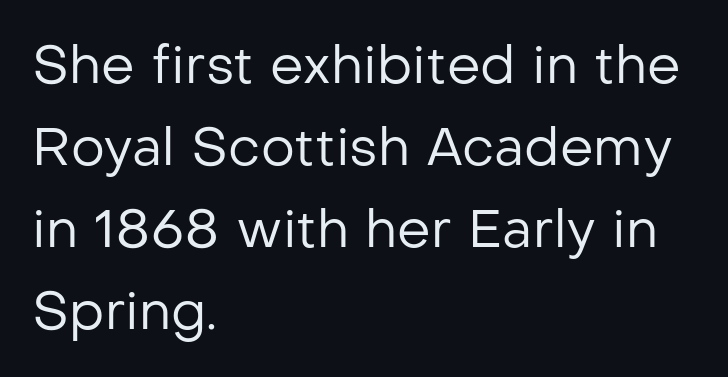
The image shows 53 px regular-weight sans-serif type, upright; set left-aligned, normal line spacing (1.55x), normal letter spacing, not underlined; low stroke contrast and a medium x-height.
